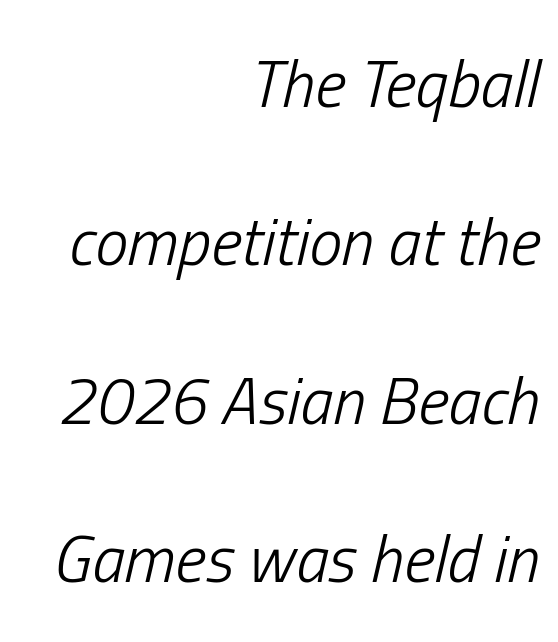
Q: Is the text bold? A: No.
Q: Is the text italic (slanted)? A: Yes, it leans right by about 13 degrees.
Q: Is the text underlined? A: No.
Q: How is the paragraph aligned? A: Right-aligned.
Q: Is the spacing between letters normal or unusually wide? A: Normal.
Q: Is the spacing between lines tight, normal or loose? A: Loose.
Q: Width (condensed, normal, or wide)? A: Condensed.
Q: Stroke contrast? A: Low.
Q: x-height? A: Medium.
Q: Monospaced? A: No.
